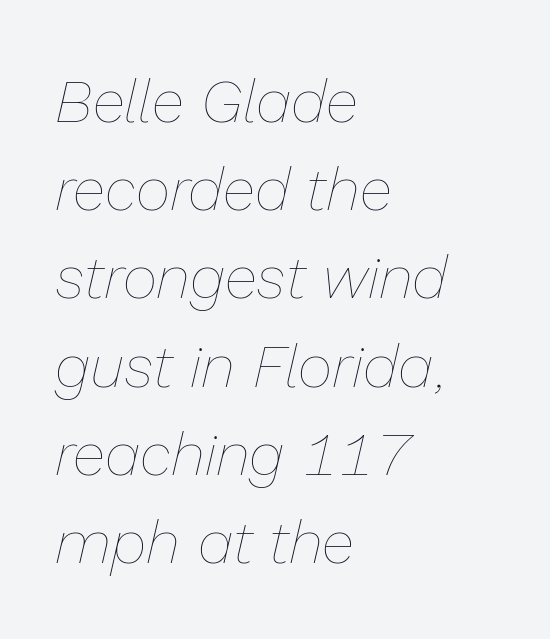
Descenders hang freely into open space. The letters advance in unequal steps, a hallmark of proportional type. Slant detected: the letters are inclined. Teacher's note: observe the even left margin — that is flush-left alignment. A typesetter would call this zero additional tracking.
